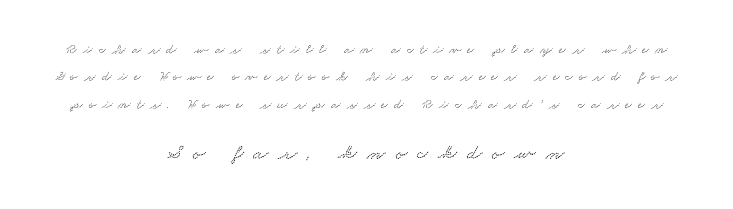
Q: Is the text underlined? A: No.
Q: How is the paragraph aligned? A: Centered.
Q: Is the spacing between letters normal or unusually wide? A: Unusually wide.
Q: Is the spacing between lines tight, normal or loose? A: Loose.
Q: Which block of text is set in a larger size, the first (top) or the second (bottom)? A: The second (bottom) one.
